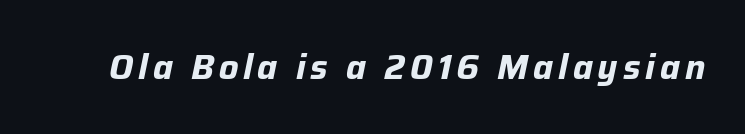
The image shows 34 px bold type, italic (leaning right); set not underlined; low stroke contrast and a medium x-height.
